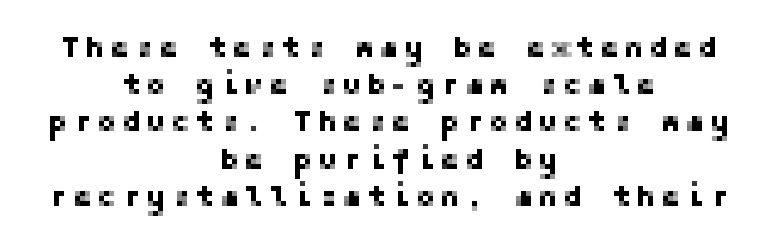
{"serif": "no", "italic": "no", "width": "normal", "stroke_contrast": "low", "x_height": "medium", "underline": "no", "align": "center", "line_spacing_ratio": 1.24, "glyph_px": 30}
